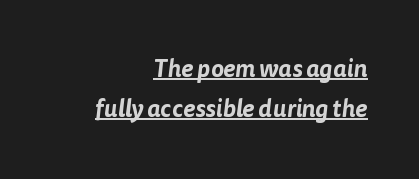
The image shows 24 px text type; set right-aligned, normal line spacing (1.66x), normal letter spacing, underlined.
